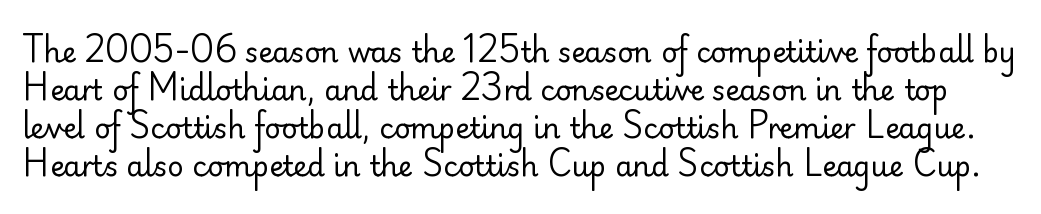
Words appear dense and cohesive because spacing is normal. Type without underlining. A normal amount of white space separates one row of letters from the next. Caption: face not bold, strokes unweighted.
